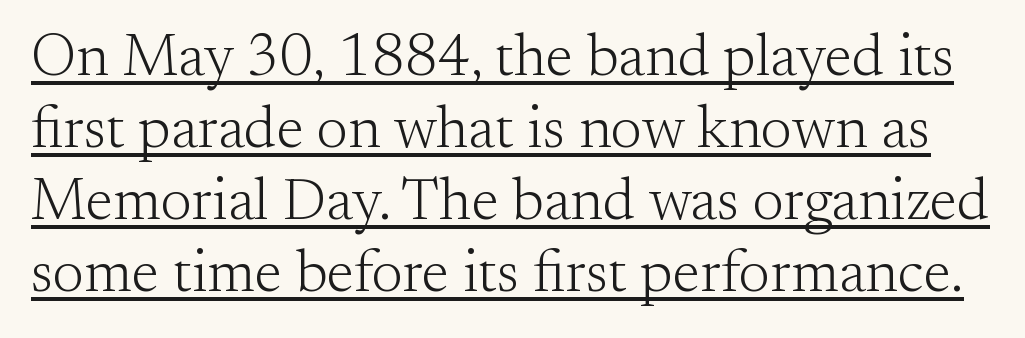
Q: Is the text bold? A: No.
Q: Is the text italic (slanted)? A: No, it is upright.
Q: Is the typeface a serif or a sans-serif typeface? A: Serif.
Q: Is the text underlined? A: Yes.
Q: Is the spacing between letters normal or unusually wide? A: Normal.
Q: Width (condensed, normal, or wide)? A: Normal.
Q: Stroke contrast? A: Medium.
Q: x-height? A: Small.
Q: Monospaced? A: No.
